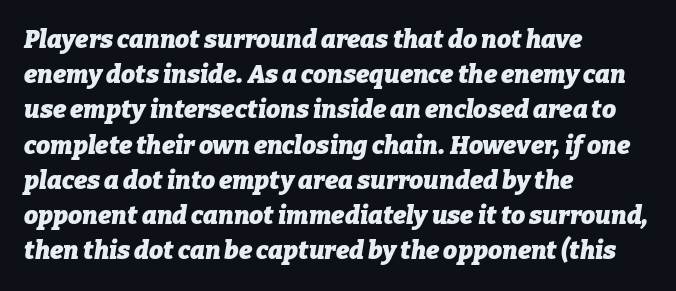
{"italic": "yes", "lean": "right", "slant_degrees": 9, "bold": "yes", "underline": "no", "align": "left", "line_spacing": "normal", "line_spacing_ratio": 1.41, "letter_spacing": "normal", "letter_spacing_em": 0.0, "glyph_px": 25}
